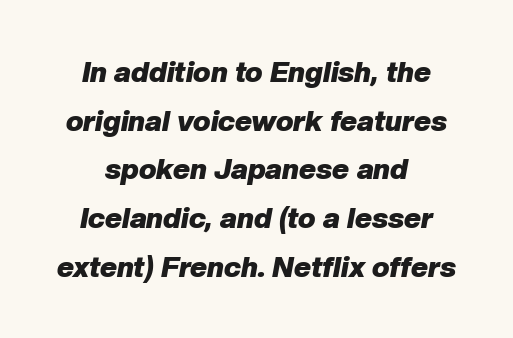
{"italic": "yes", "lean": "right", "slant_degrees": 10, "bold": "yes", "weight": "heavy", "width": "normal", "stroke_contrast": "low", "x_height": "medium", "monospaced": "no", "underline": "no", "align": "center", "line_spacing": "normal", "line_spacing_ratio": 1.68, "letter_spacing": "normal", "letter_spacing_em": 0.0, "glyph_px": 29}
